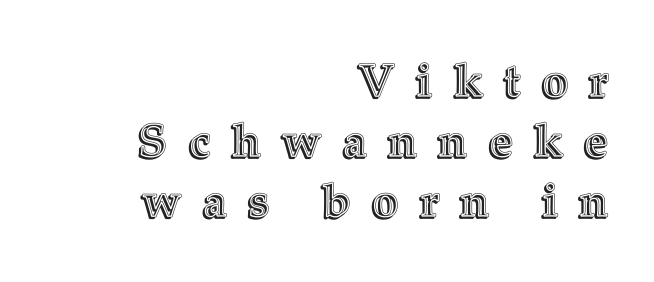
Q: Is the text italic (slanted)? A: No, it is upright.
Q: Is the text underlined? A: No.
Q: How is the paragraph aligned? A: Right-aligned.
Q: Is the spacing between letters normal or unusually wide? A: Unusually wide.
Q: Is the spacing between lines tight, normal or loose? A: Normal.
Q: Width (condensed, normal, or wide)? A: Normal.
Q: x-height? A: Medium.
Q: Monospaced? A: No.
